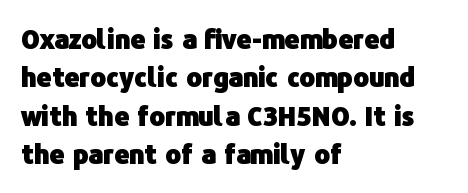
A typesetter would mark this as roman, not italic. Rule under the text: the space is simply empty. Layout note: lines flush left. The designer left line spacing at the default. What weight is shown? A full bold with thick strokes. This sample uses plain, unmodified letter spacing.
